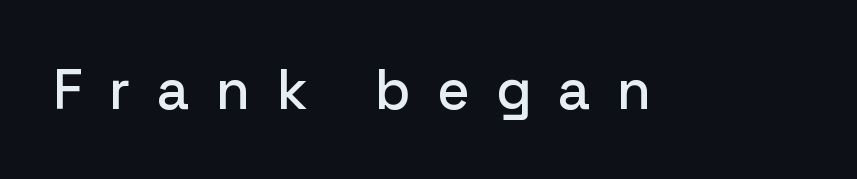
Posture: upright roman. Note the varied advance widths — an 'i' is clearly narrower than an 'm'. Note: no serifs on the glyphs. Display-style spreading of the glyphs; the letterfit is very open. Lines of text with bare space underneath.
